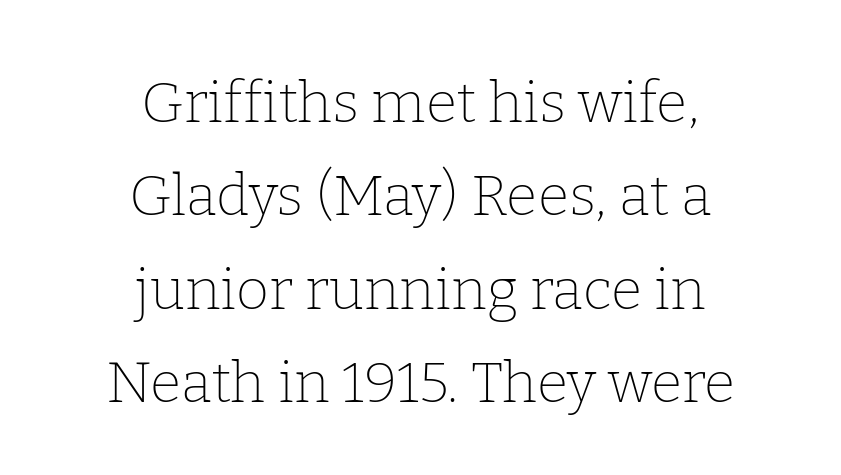
{"serif": "yes", "italic": "no", "bold": "no", "weight": "thin", "width": "normal", "stroke_contrast": "low", "x_height": "medium", "monospaced": "no", "underline": "no", "align": "center", "line_spacing": "normal", "line_spacing_ratio": 1.64, "letter_spacing": "normal", "letter_spacing_em": 0.0, "glyph_px": 57}
